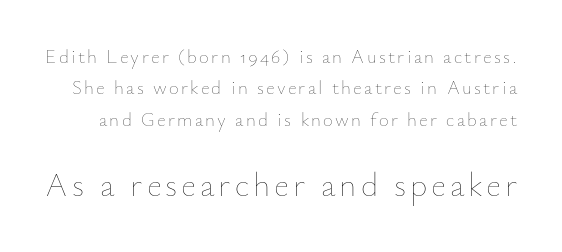
{"italic": "no", "bold": "no", "weight": "thin", "width": "normal", "stroke_contrast": "low", "x_height": "small", "monospaced": "no", "underline": "no", "line_spacing": "normal", "line_spacing_ratio": 1.65, "larger_block": "second", "size_ratio": 1.74, "glyph_px": 33}
